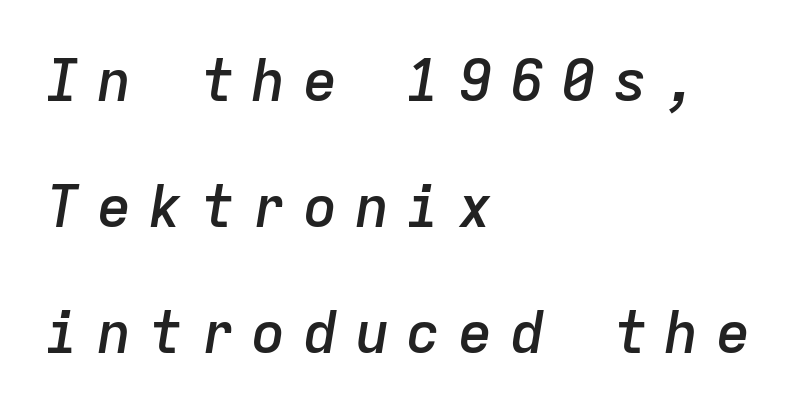
Q: Is the text bold? A: Semi-bold.
Q: Is the text italic (slanted)? A: Yes, it leans right by about 9 degrees.
Q: Is the text underlined? A: No.
Q: How is the paragraph aligned? A: Left-aligned.
Q: Is the spacing between letters normal or unusually wide? A: Unusually wide.
Q: Is the spacing between lines tight, normal or loose? A: Loose.
Q: Width (condensed, normal, or wide)? A: Normal.
Q: Stroke contrast? A: Low.
Q: x-height? A: Medium.
Q: Monospaced? A: Yes.
